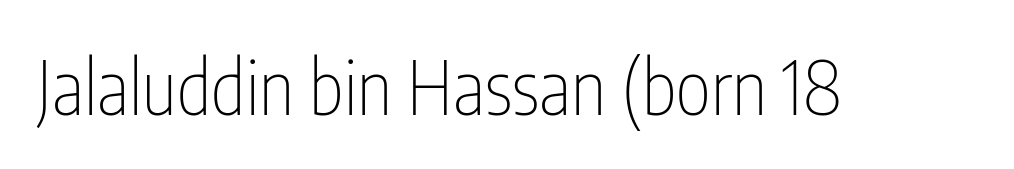
The image shows 75 px thin, condensed sans-serif type, upright; set normal letter spacing, not underlined; low stroke contrast and a medium x-height.
